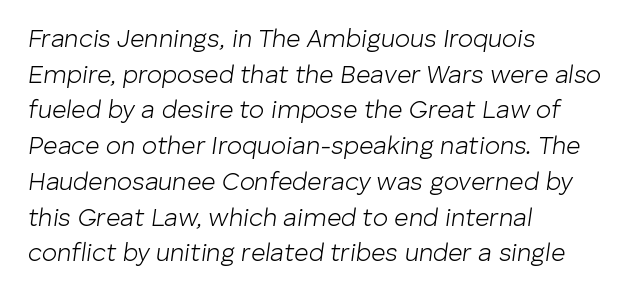
Q: Is the text bold? A: No.
Q: Is the text italic (slanted)? A: Yes, it leans right by about 8 degrees.
Q: Is the text underlined? A: No.
Q: How is the paragraph aligned? A: Left-aligned.
Q: Is the spacing between letters normal or unusually wide? A: Normal.
Q: Is the spacing between lines tight, normal or loose? A: Normal.
